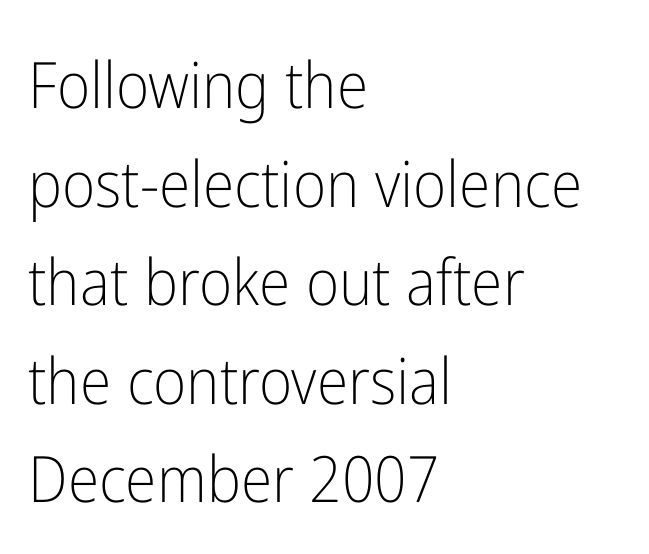
No chunkiness to these letters — they're not bold. Evenly set lines give the paragraph a standard silhouette. Stroke terminals: plain, sans-serif. Do the characters align in a grid? No, the font is proportional. The horizontal fit of the characters is conventional and even.
